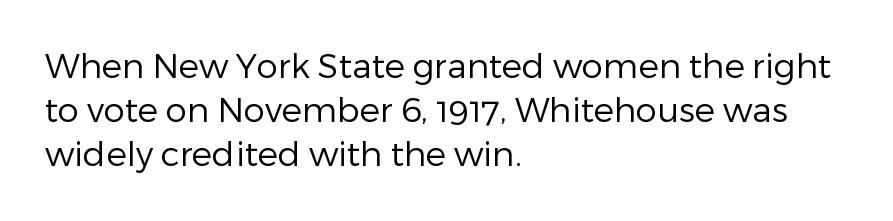
Q: Is the text bold? A: No.
Q: Is the text italic (slanted)? A: No, it is upright.
Q: Is the typeface a serif or a sans-serif typeface? A: Sans-serif.
Q: Is the text underlined? A: No.
Q: How is the paragraph aligned? A: Left-aligned.
Q: Is the spacing between letters normal or unusually wide? A: Normal.
Q: Is the spacing between lines tight, normal or loose? A: Normal.
Q: Width (condensed, normal, or wide)? A: Normal.
Q: Stroke contrast? A: Low.
Q: x-height? A: Medium.
Q: Monospaced? A: No.
